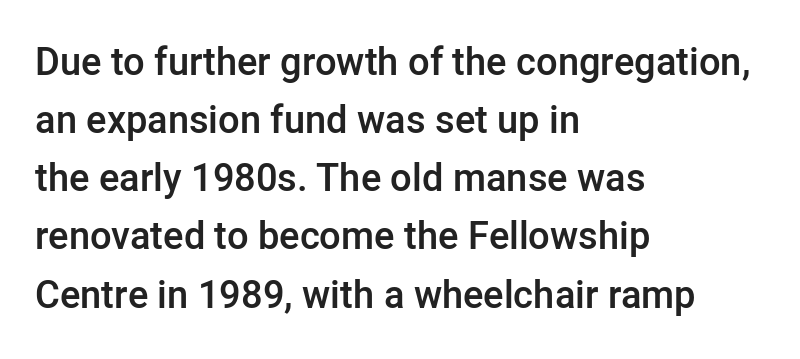
Each new line begins a customary step beneath the previous one. Here the designer chose a conventional face with non-uniform glyph widths. How heavy is the stroke? Medium-heavy — a semibold, shy of bold. The horizontal fit of the characters is conventional and even. You can tell it's not italic because the verticals are truly vertical.
